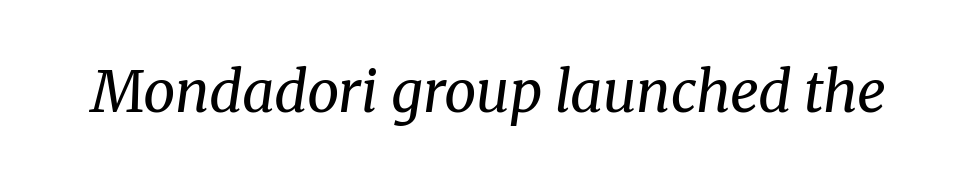
Any mark beneath the type? The region is blank. The rendering uses natural spacing where letterforms have individual widths. The glyphs in this specimen are seriffed. Weight: regular or lighter.
